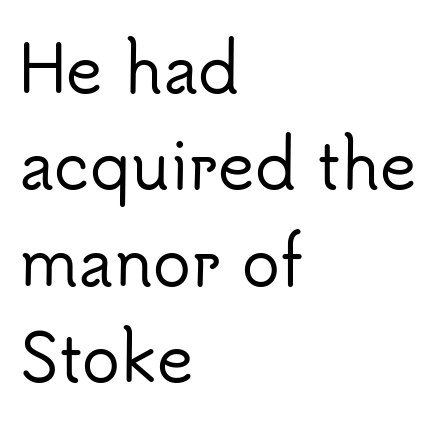
The image shows 63 px sans-serif type, upright; set left-aligned, normal line spacing (1.53x), normal letter spacing, not underlined; low stroke contrast and a small x-height.
